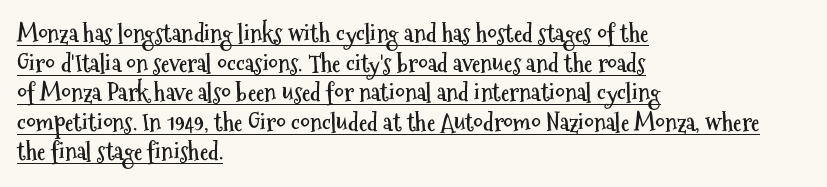
The passage shown is underscored from start to finish. There is no visible air inserted between adjacent glyphs. Heft: maximum for text — a bold. The type sits square on the baseline with zero lean. These lines are set flush left with a ragged right edge.
